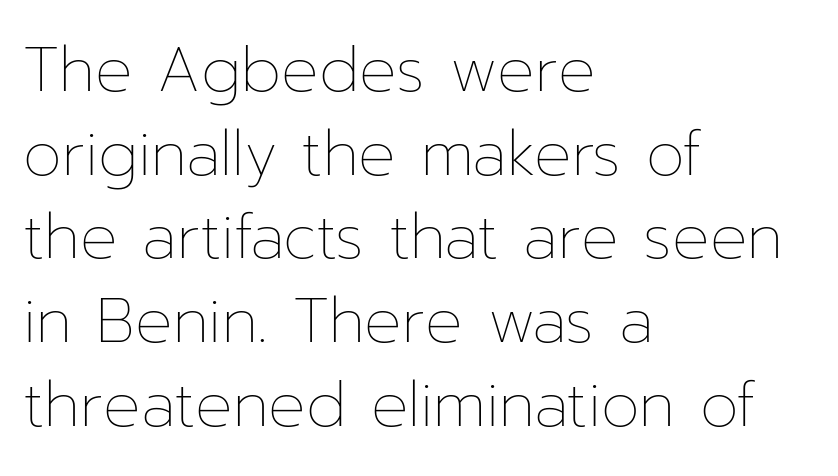
Heft: none added — not bold. The passage shown is not underscored anywhere. The paragraph shown leans on its left margin. Every character sits straight up, as roman type does. Caption: standard tracking, unaltered. Character widths vary here, with narrow letters taking less room than wide ones.
